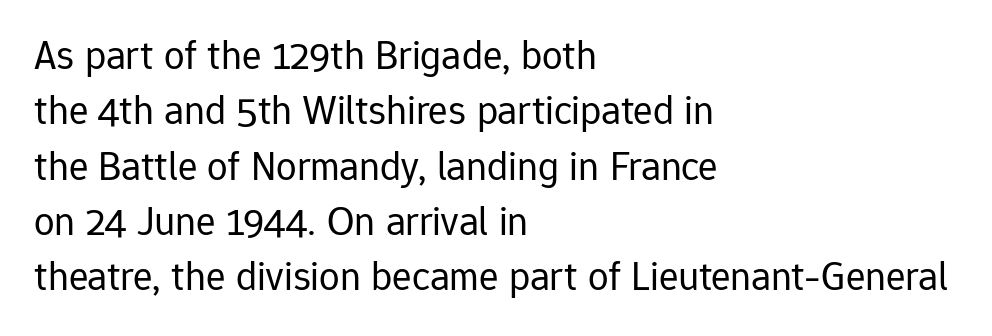
Does the copy run flush right? No — it runs flush left. The rendering uses natural spacing where letterforms have individual widths. The characters are drawn with everyday or finer stroke widths. Here the glyphs are tracked normally, forming tight word shapes.
